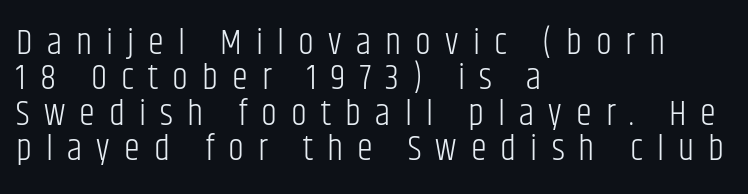
The image shows 36 px light, condensed sans-serif type, upright; set left-aligned, tight line spacing (0.98x), unusually wide letter spacing (+0.39 em), not underlined; low stroke contrast and a large x-height.
